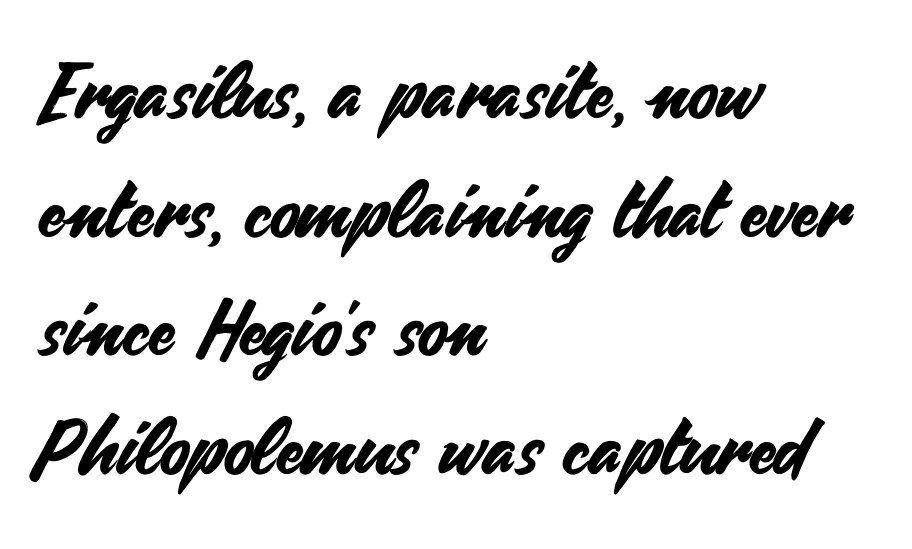
Think of a printed novel: that variable character pitch is what you see here. Font category for this specimen: sans-serif. Letters rest on an invisible, unmarked baseline. The vertical gap from one line to the next is medium.
